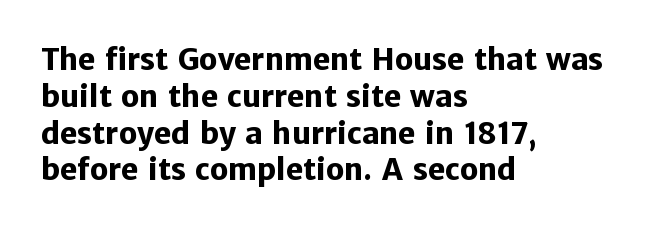
{"serif": "no", "italic": "no", "bold": "yes", "weight": "heavy", "width": "normal", "stroke_contrast": "low", "x_height": "medium", "monospaced": "no", "underline": "no", "align": "left", "line_spacing": "normal", "line_spacing_ratio": 1.27, "letter_spacing": "normal", "letter_spacing_em": 0.0, "glyph_px": 29}
